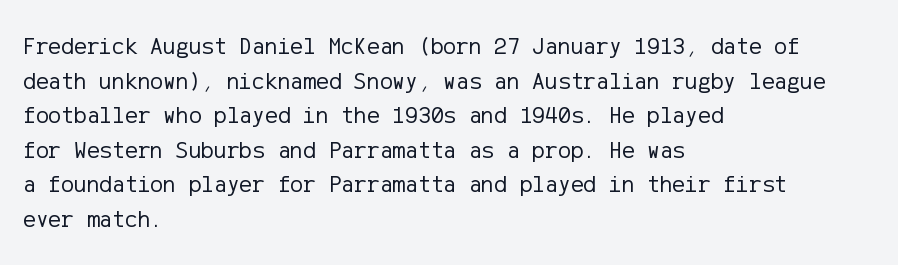
Regarding leading, the lines here are spaced in the standard way. The letters look calm and open, with moderate or lighter stems. Layout note: lines flush left. The rendering keeps characters at their native spacing. The lettering stays uniformly vertical, giving the passage a roman look. Underline: absent.
